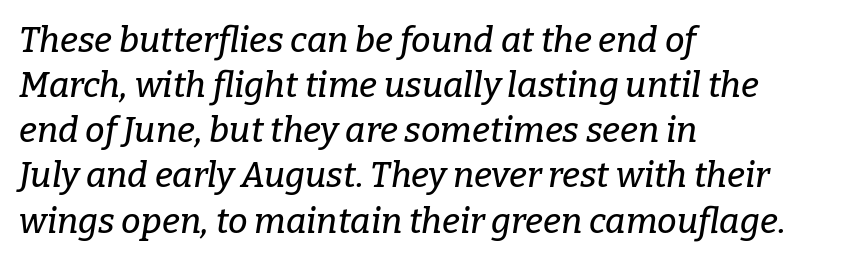
Q: Is the text italic (slanted)? A: Yes, it leans right by about 9 degrees.
Q: Is the typeface a serif or a sans-serif typeface? A: Serif.
Q: Is the text underlined? A: No.
Q: How is the paragraph aligned? A: Left-aligned.
Q: Is the spacing between letters normal or unusually wide? A: Normal.
Q: Is the spacing between lines tight, normal or loose? A: Normal.
Q: Width (condensed, normal, or wide)? A: Normal.
Q: Stroke contrast? A: Low.
Q: x-height? A: Medium.
Q: Monospaced? A: No.
